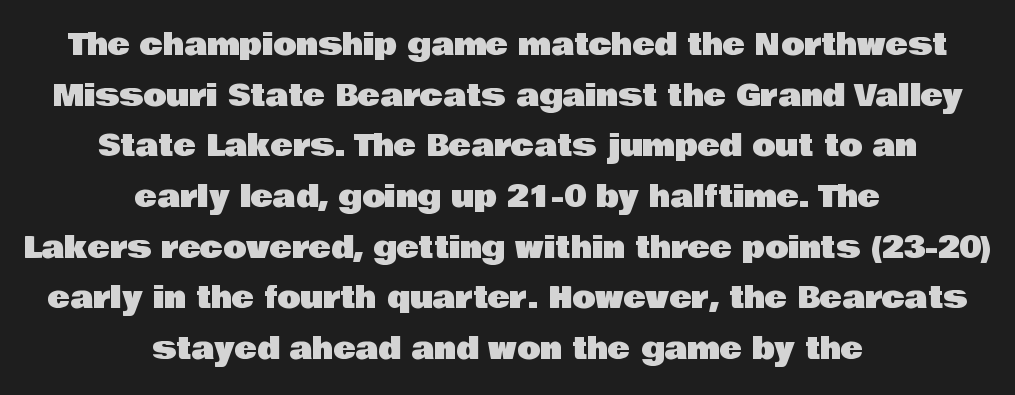
Posture: vertical. Reading down the block, each line starts at a different indent, mirrored at its end. Note: no serifs on the glyphs. Is the letter spacing exaggerated? No — it looks like the ordinary default. Underline: absent. These lines are rendered in a variable-pitch font.
